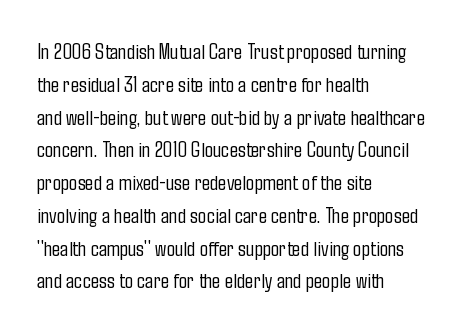
The image shows 22 px text type, upright; set left-aligned, normal line spacing (1.49x), normal letter spacing, not underlined.
